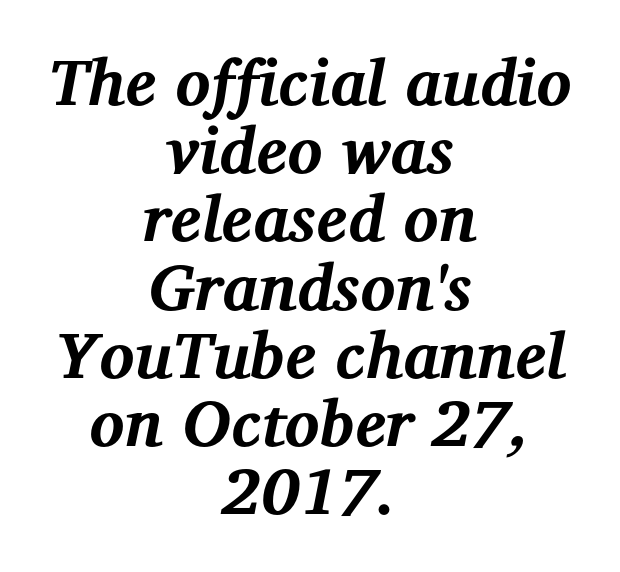
The lines in this sample share a center point and differ in where they start and stop. The rendering uses natural spacing where letterforms have individual widths. You could call the tracking neutral — neither tight nor loose. Bold? Absolutely — the strokes are thick and heavy. The vertical gap from one line to the next is small. The letters carry serifs — small finishing strokes at the ends of their stems.
